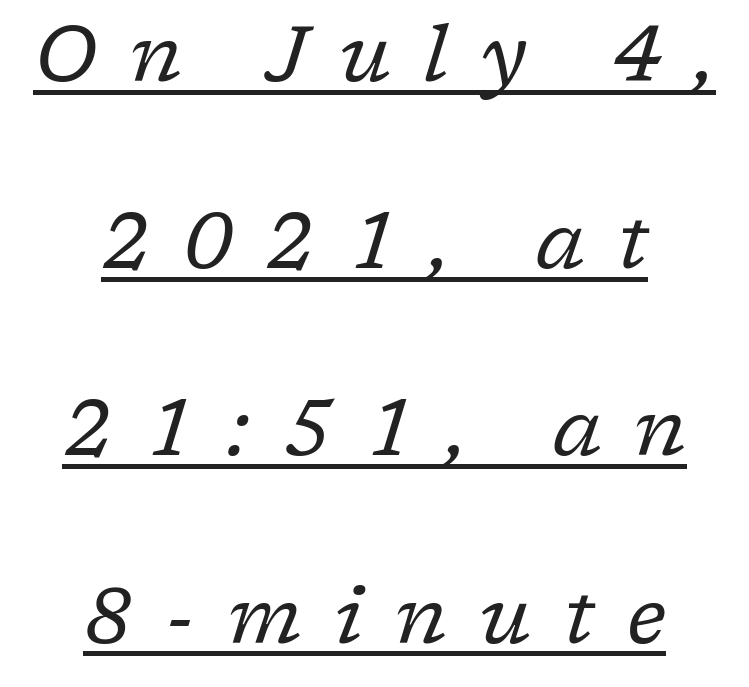
{"serif": "yes", "italic": "yes", "lean": "right", "slant_degrees": 17, "bold": "no", "weight": "regular", "width": "normal", "stroke_contrast": "low", "x_height": "medium", "monospaced": "no", "underline": "yes", "align": "center", "line_spacing": "loose", "line_spacing_ratio": 2.4, "letter_spacing": "wide", "letter_spacing_em": 0.42, "glyph_px": 78}
